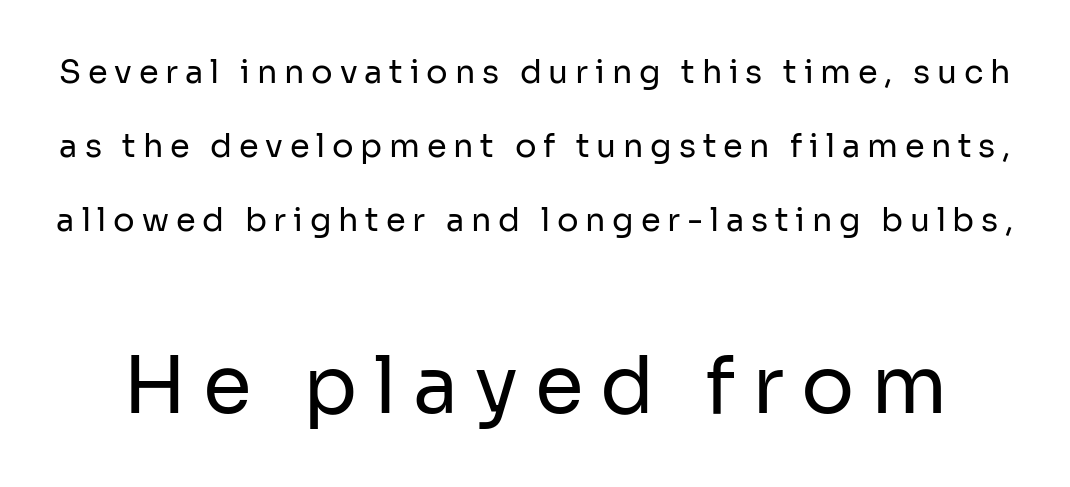
{"serif": "no", "italic": "no", "bold": "no", "weight": "regular", "width": "normal", "stroke_contrast": "low", "x_height": "medium", "monospaced": "no", "underline": "no", "line_spacing": "loose", "line_spacing_ratio": 2.31, "letter_spacing": "wide", "letter_spacing_em": 0.21, "larger_block": "second", "size_ratio": 2.47, "glyph_px": 79}
